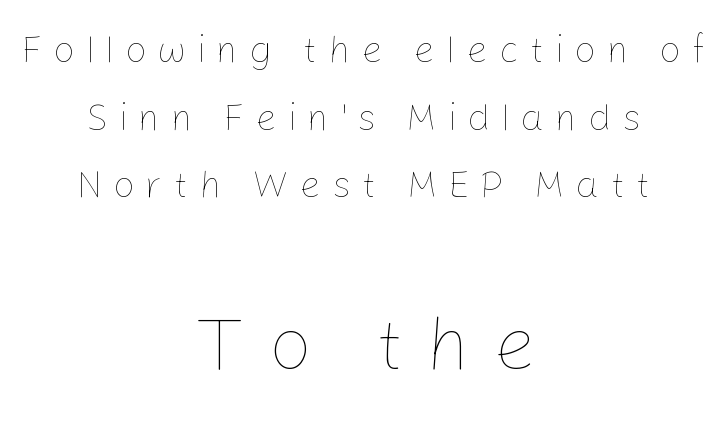
Q: Is the text bold? A: No.
Q: Is the text italic (slanted)? A: No, it is upright.
Q: Is the text underlined? A: No.
Q: How is the paragraph aligned? A: Centered.
Q: Is the spacing between letters normal or unusually wide? A: Unusually wide.
Q: Which block of text is set in a larger size, the first (top) or the second (bottom)? A: The second (bottom) one.
Q: Width (condensed, normal, or wide)? A: Normal.
Q: Stroke contrast? A: Low.
Q: x-height? A: Medium.
Q: Monospaced? A: No.
